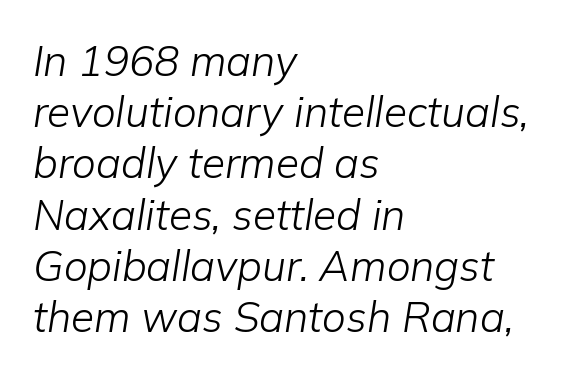
Quick note: underline off. Character widths vary here, with narrow letters taking less room than wide ones. Is the block centered? No — it sits flush against the left margin. Observe the ordinary spacing: letters are neighbours, not strangers. Is the type heavy? It reads as light-to-regular instead.
